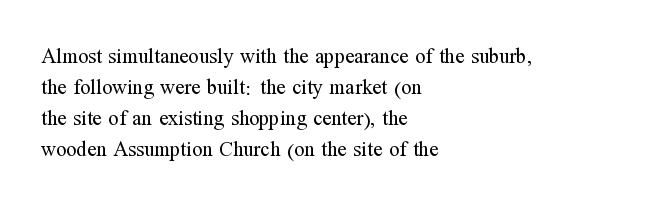
No chunkiness to these letters — they're not bold. The area under the type is left untouched. This rendering uses left alignment, leaving the right contour irregular. The font's upright variant was chosen for this text. Compared with typical body copy, the letter spacing here is the same.
